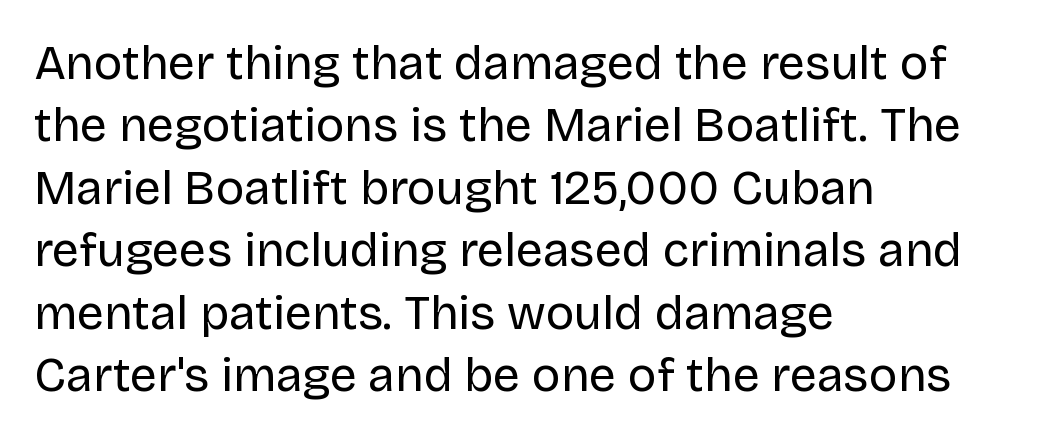
The gaps between neighbouring characters are ordinary and unremarkable. These lines are rendered in a variable-pitch font. The block of text has a typical density, with ordinary space between rows. The text was rendered using a sans face with plain stroke endings. The rag falls on the right side of this text block. Just letters on the line, the space beneath them empty.
